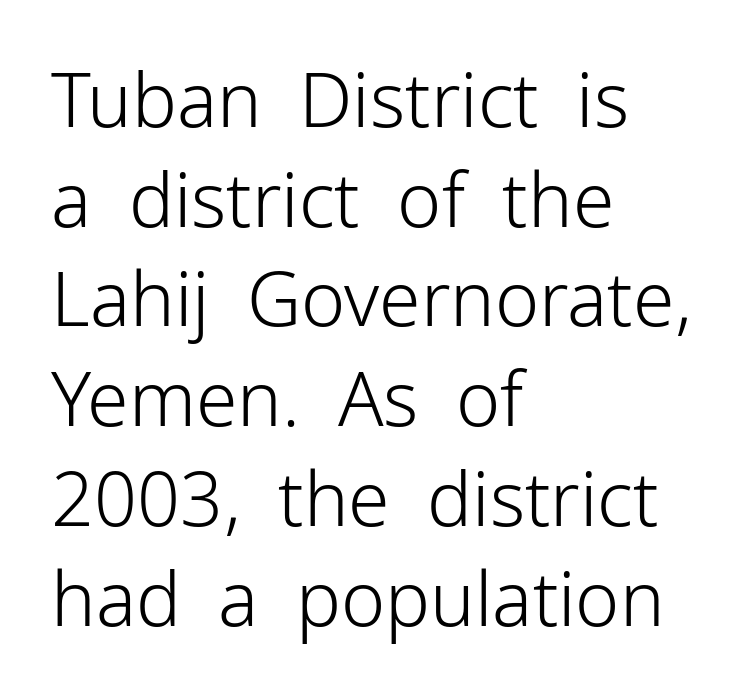
The image shows 75 px light sans-serif type, upright; set left-aligned, normal line spacing (1.33x), normal letter spacing, not underlined; low stroke contrast and a medium x-height.
